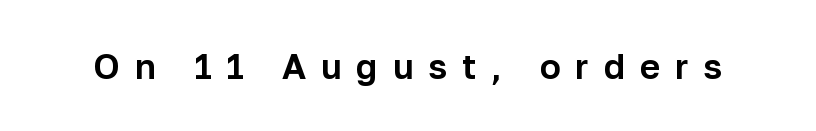
The image shows 35 px sans-serif type, upright; set unusually wide letter spacing (+0.42 em), not underlined; low stroke contrast and a medium x-height.
